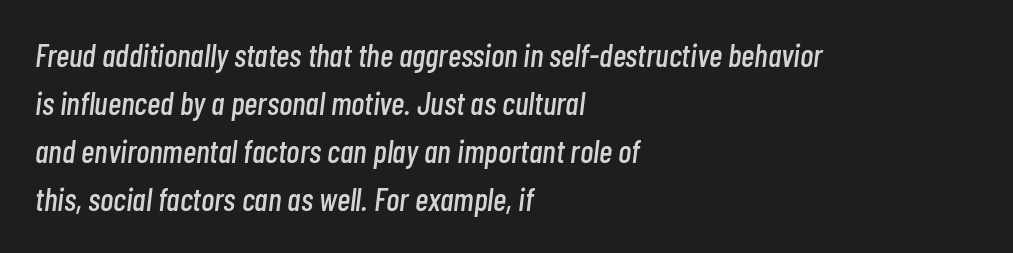
The image shows 32 px condensed type, italic (leaning right); set left-aligned, normal line spacing (1.5x), normal letter spacing, not underlined; low stroke contrast and a medium x-height.
